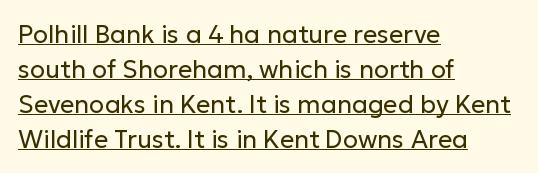
Q: Is the text bold? A: No.
Q: Is the text italic (slanted)? A: No, it is upright.
Q: Is the text underlined? A: Yes.
Q: How is the paragraph aligned? A: Left-aligned.
Q: Is the spacing between letters normal or unusually wide? A: Normal.
Q: Is the spacing between lines tight, normal or loose? A: Normal.
